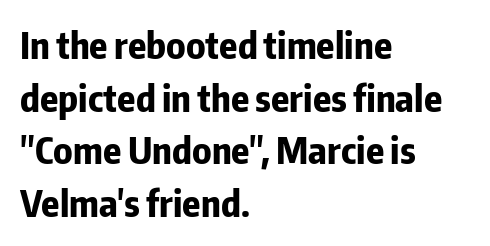
{"serif": "no", "italic": "no", "bold": "yes", "weight": "bold", "width": "condensed", "stroke_contrast": "low", "x_height": "medium", "monospaced": "no", "underline": "no", "align": "left", "line_spacing": "normal", "line_spacing_ratio": 1.42, "letter_spacing": "normal", "letter_spacing_em": 0.0, "glyph_px": 37}
